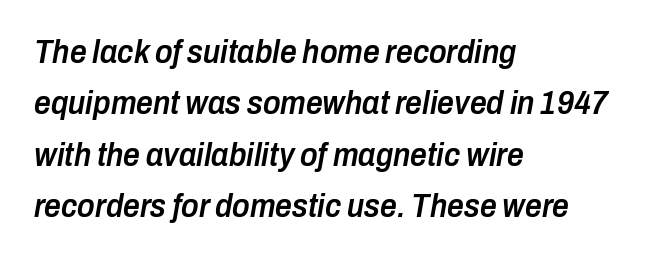
Q: Is the text bold? A: Semi-bold.
Q: Is the text italic (slanted)? A: Yes, it leans right by about 10 degrees.
Q: Is the text underlined? A: No.
Q: How is the paragraph aligned? A: Left-aligned.
Q: Is the spacing between letters normal or unusually wide? A: Normal.
Q: Is the spacing between lines tight, normal or loose? A: Normal.
Q: Width (condensed, normal, or wide)? A: Condensed.
Q: Stroke contrast? A: Low.
Q: x-height? A: Medium.
Q: Monospaced? A: No.
